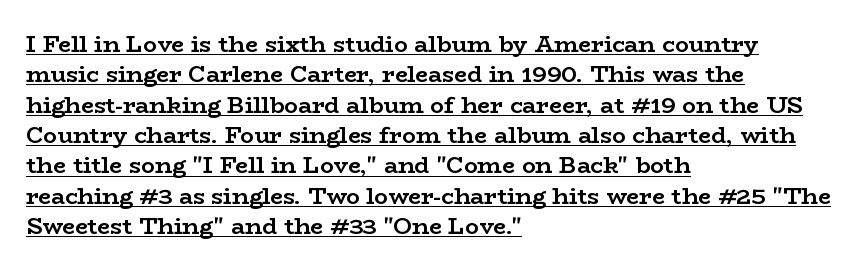
Q: Is the text bold? A: Yes.
Q: Is the text italic (slanted)? A: No, it is upright.
Q: Is the text underlined? A: Yes.
Q: How is the paragraph aligned? A: Left-aligned.
Q: Is the spacing between letters normal or unusually wide? A: Normal.
Q: Is the spacing between lines tight, normal or loose? A: Normal.
